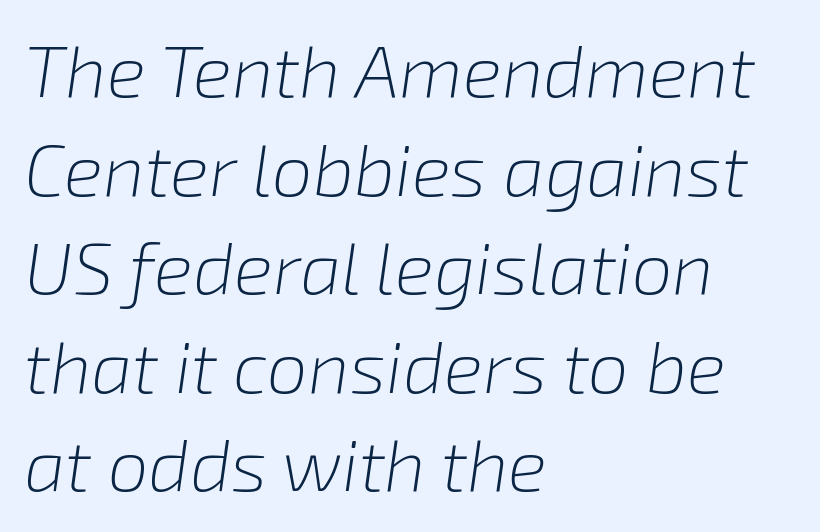
{"italic": "yes", "lean": "right", "slant_degrees": 8, "bold": "no", "weight": "light", "width": "normal", "stroke_contrast": "low", "x_height": "medium", "monospaced": "no", "underline": "no", "align": "left", "line_spacing": "normal", "line_spacing_ratio": 1.35, "letter_spacing": "normal", "letter_spacing_em": 0.0, "glyph_px": 73}
